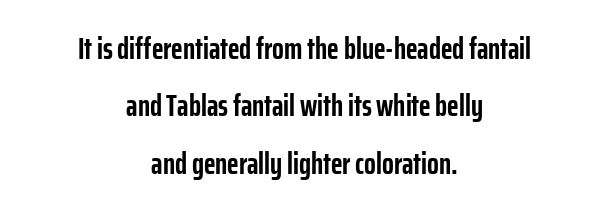
{"serif": "no", "italic": "no", "bold": "yes", "weight": "semibold", "width": "condensed", "stroke_contrast": "low", "x_height": "medium", "monospaced": "no", "underline": "no", "align": "center", "line_spacing_ratio": 1.85, "letter_spacing": "normal", "letter_spacing_em": 0.0, "glyph_px": 31}
